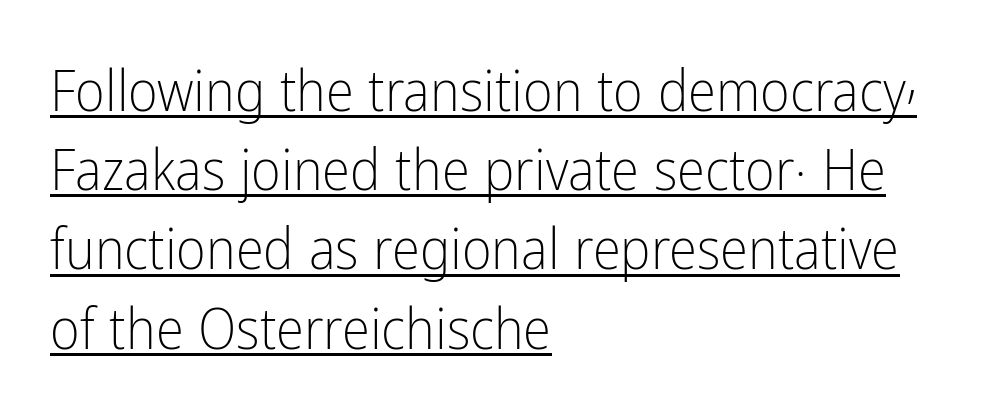
The image shows 57 px light, condensed sans-serif type, upright; set left-aligned, normal line spacing (1.39x), normal letter spacing, underlined; low stroke contrast and a medium x-height.
